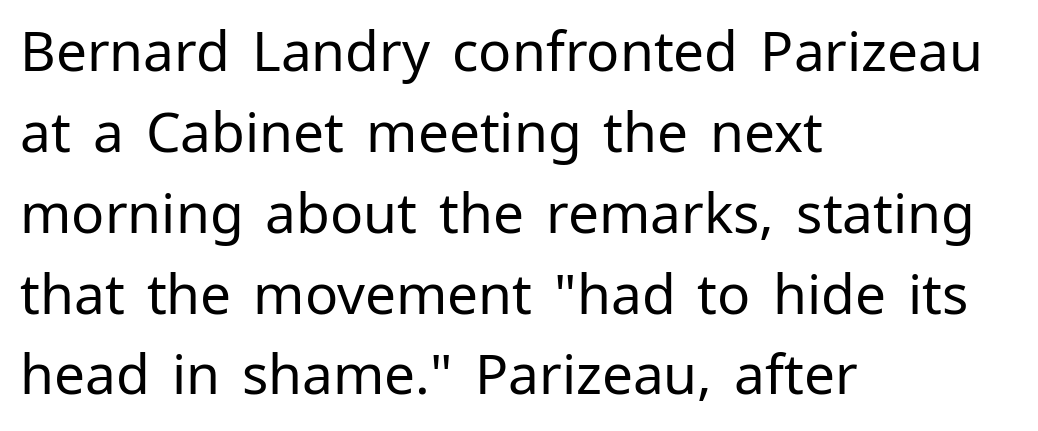
{"serif": "no", "italic": "no", "bold": "no", "weight": "regular", "width": "normal", "stroke_contrast": "low", "x_height": "medium", "monospaced": "no", "underline": "no", "align": "left", "line_spacing": "normal", "line_spacing_ratio": 1.47, "letter_spacing": "normal", "letter_spacing_em": 0.0, "glyph_px": 55}
